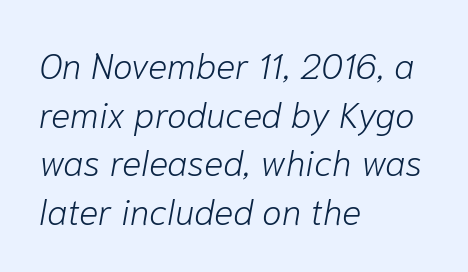
Q: Is the text bold? A: No.
Q: Is the text italic (slanted)? A: Yes, it leans right by about 10 degrees.
Q: Is the text underlined? A: No.
Q: How is the paragraph aligned? A: Left-aligned.
Q: Is the spacing between letters normal or unusually wide? A: Normal.
Q: Is the spacing between lines tight, normal or loose? A: Normal.
Q: Width (condensed, normal, or wide)? A: Normal.
Q: Stroke contrast? A: Low.
Q: x-height? A: Medium.
Q: Monospaced? A: No.
